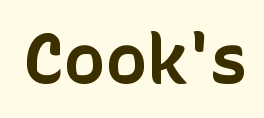
Q: Is the text bold? A: Yes.
Q: Is the text italic (slanted)? A: No, it is upright.
Q: Is the typeface a serif or a sans-serif typeface? A: Sans-serif.
Q: Is the text underlined? A: No.
Q: Is the spacing between letters normal or unusually wide? A: Normal.
Q: Width (condensed, normal, or wide)? A: Normal.
Q: Stroke contrast? A: Low.
Q: x-height? A: Medium.
Q: Monospaced? A: No.
